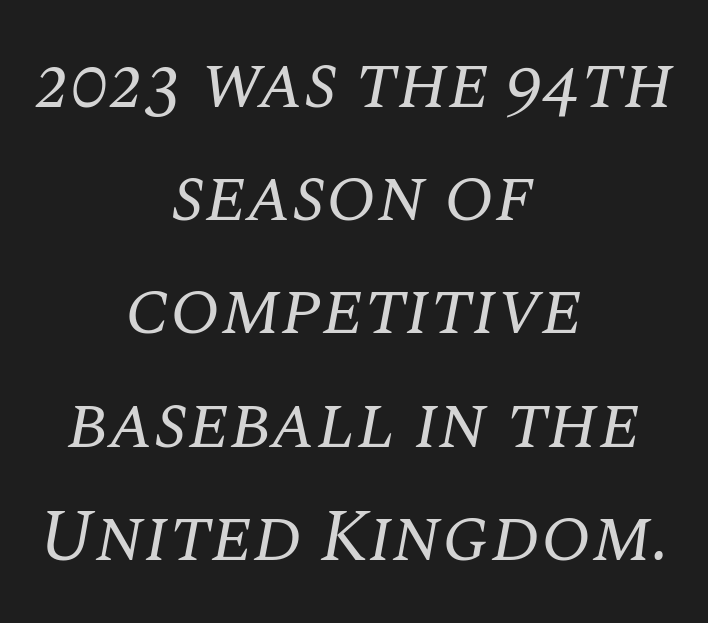
The image shows 74 px regular-weight serif type, italic (leaning right); set centered, normal line spacing (1.53x), normal letter spacing, not underlined; medium stroke contrast and a large x-height.
